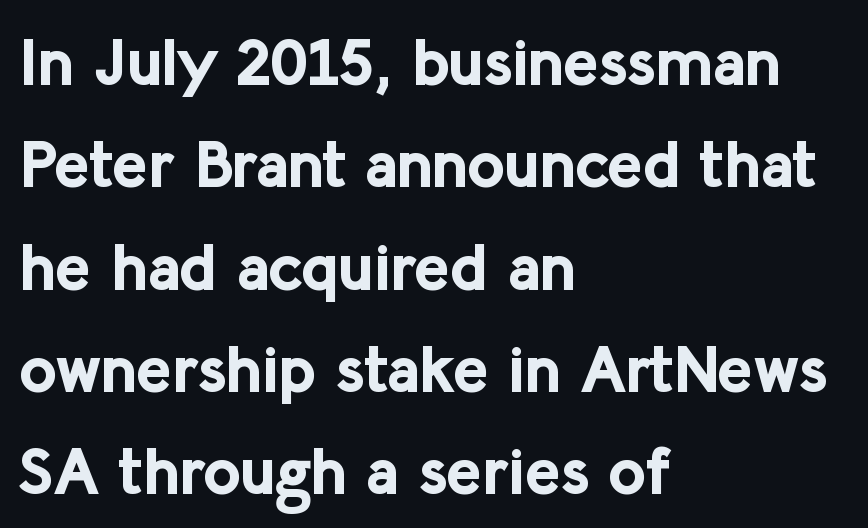
{"serif": "no", "italic": "no", "bold": "yes", "weight": "bold", "width": "normal", "stroke_contrast": "low", "x_height": "medium", "monospaced": "no", "underline": "no", "align": "left", "line_spacing": "normal", "line_spacing_ratio": 1.55, "letter_spacing": "normal", "letter_spacing_em": 0.0, "glyph_px": 66}
